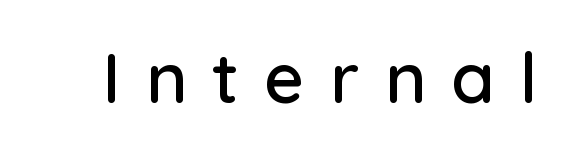
Every character sits straight up, as roman type does. Does the type have serifs? No, each stem ends abruptly. The baseline area is clear. Here the glyphs are tracked loosely, breaking word shapes into spaced letters. Do the characters align in a grid? No, the font is proportional.
